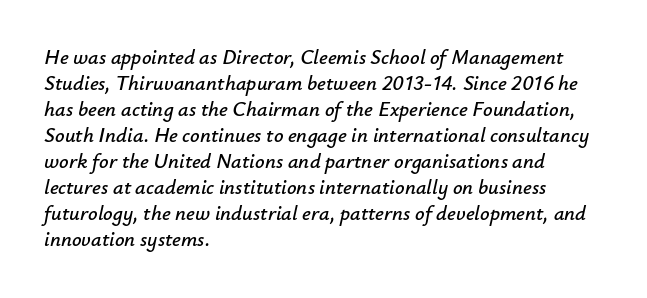
Q: Is the text italic (slanted)? A: Yes, it leans right by about 12 degrees.
Q: Is the text underlined? A: No.
Q: How is the paragraph aligned? A: Left-aligned.
Q: Is the spacing between letters normal or unusually wide? A: Normal.
